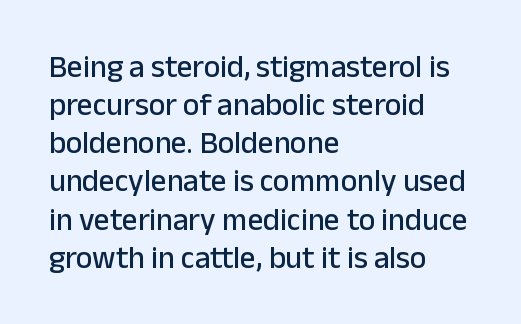
The image shows 31 px sans-serif type, upright; set left-aligned, line spacing 1.23x, normal letter spacing, not underlined; low stroke contrast and a medium x-height.
